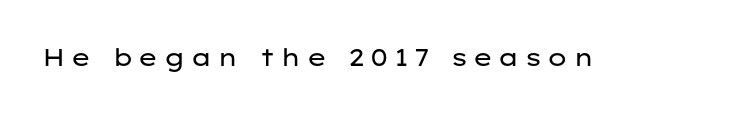
The image shows 24 px text type, upright; set unusually wide letter spacing (+0.22 em), not underlined.
